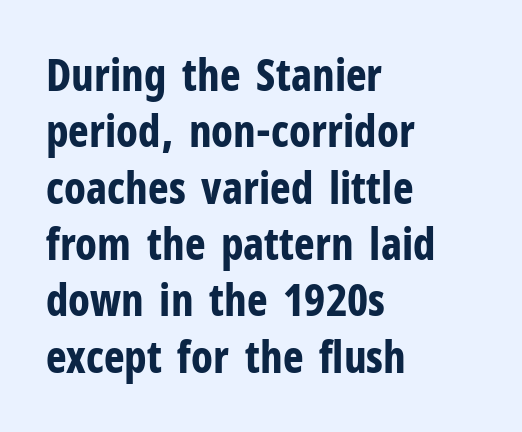
The passage shown is emphatically bold. The ragged edge is on the right, which tells us the setting is flush left. Students, observe: this is what conventionally led text looks like. Descender tails drop into unmarked territory.
